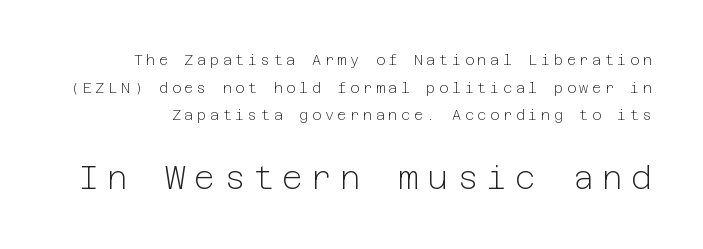
Q: Is the text bold? A: No.
Q: Is the text italic (slanted)? A: No, it is upright.
Q: Is the typeface a serif or a sans-serif typeface? A: Sans-serif.
Q: Is the text underlined? A: No.
Q: Is the spacing between letters normal or unusually wide? A: Unusually wide.
Q: Is the spacing between lines tight, normal or loose? A: Loose.
Q: Which block of text is set in a larger size, the first (top) or the second (bottom)? A: The second (bottom) one.
Q: Width (condensed, normal, or wide)? A: Normal.
Q: Stroke contrast? A: Low.
Q: x-height? A: Medium.
